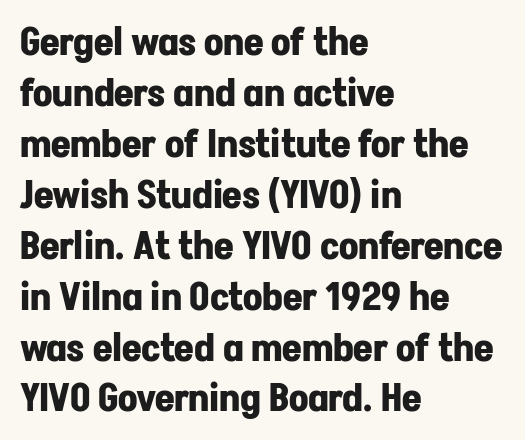
{"serif": "no", "italic": "no", "bold": "yes", "weight": "bold", "width": "normal", "stroke_contrast": "low", "x_height": "medium", "monospaced": "no", "underline": "no", "align": "left", "line_spacing": "normal", "line_spacing_ratio": 1.34, "letter_spacing": "normal", "letter_spacing_em": 0.0, "glyph_px": 38}
